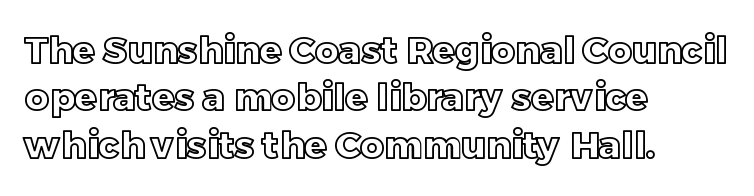
{"italic": "no", "width": "normal", "x_height": "large", "monospaced": "no", "underline": "no", "align": "left", "line_spacing": "normal", "line_spacing_ratio": 1.28, "letter_spacing": "normal", "letter_spacing_em": 0.0, "glyph_px": 37}
